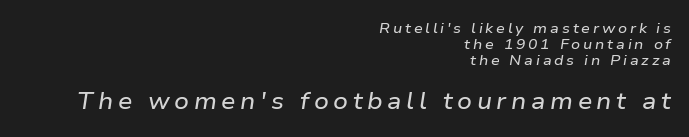
The image shows 23 px text type, italic (leaning right); set right-aligned, line spacing 1.16x, unusually wide letter spacing (+0.2 em), not underlined; the second (bottom) block is 1.64x larger.
